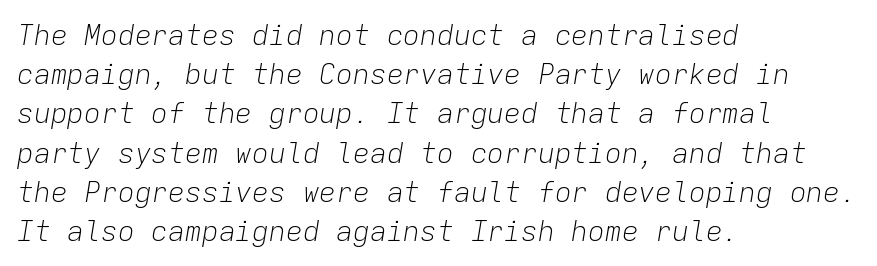
In terms of leading, this rendering sits right in the middle. Summary of weight: not heavy and not bold. Bare-footed words on every line. Think of a typewriter: that constant character pitch is what you see here. Students, note that the glyphs here touch the page at normal intervals. This is oblique type, the kind used for emphasis or titles.
